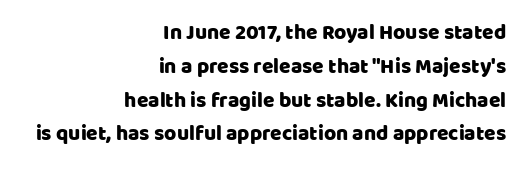
{"italic": "no", "underline": "no", "align": "right", "line_spacing": "normal", "line_spacing_ratio": 1.61, "letter_spacing": "normal", "letter_spacing_em": 0.0, "glyph_px": 21}
